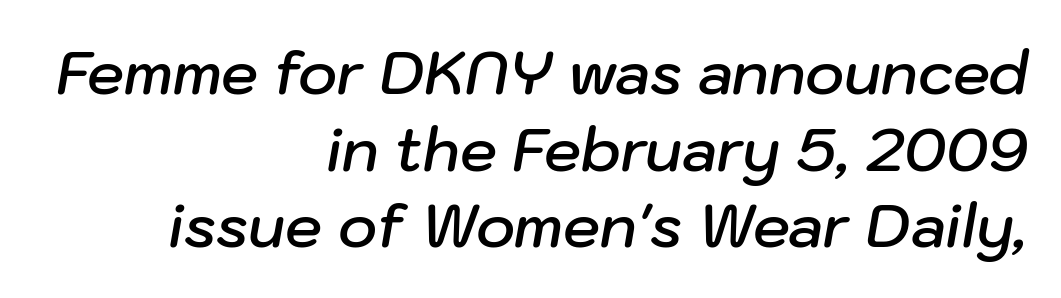
The rendering uses natural spacing where letterforms have individual widths. Teacher's note: observe the even right margin — that is flush-right alignment. Summary of vertical rhythm: regular, with standard interline spacing. The typesetting leans somewhat heavy: a semibold. The gaps between neighbouring characters are ordinary and unremarkable. Style check: oblique.
